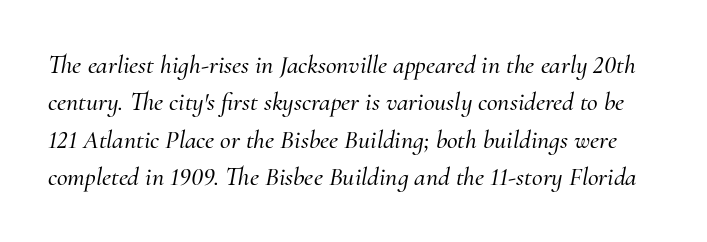
{"italic": "yes", "lean": "right", "slant_degrees": 10, "underline": "no", "line_spacing": "normal", "line_spacing_ratio": 1.44, "letter_spacing": "normal", "letter_spacing_em": 0.0, "glyph_px": 26}
